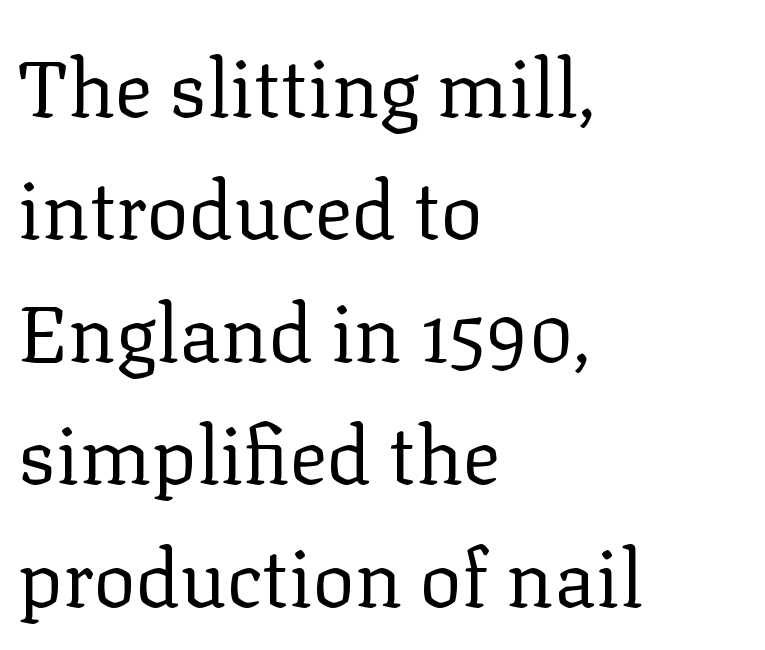
Q: Is the text bold? A: No.
Q: Is the text italic (slanted)? A: No, it is upright.
Q: Is the typeface a serif or a sans-serif typeface? A: Serif.
Q: Is the text underlined? A: No.
Q: How is the paragraph aligned? A: Left-aligned.
Q: Is the spacing between letters normal or unusually wide? A: Normal.
Q: Is the spacing between lines tight, normal or loose? A: Normal.
Q: Width (condensed, normal, or wide)? A: Normal.
Q: Stroke contrast? A: Low.
Q: x-height? A: Medium.
Q: Monospaced? A: No.
